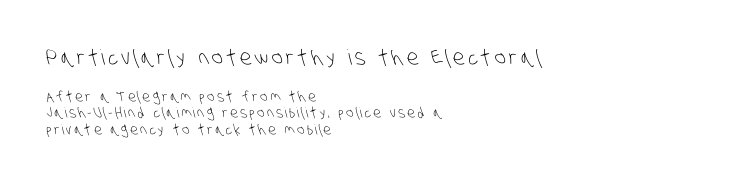
{"bold": "no", "underline": "no", "align": "left", "line_spacing_ratio": 1.18, "larger_block": "first", "size_ratio": 1.5, "glyph_px": 21}
